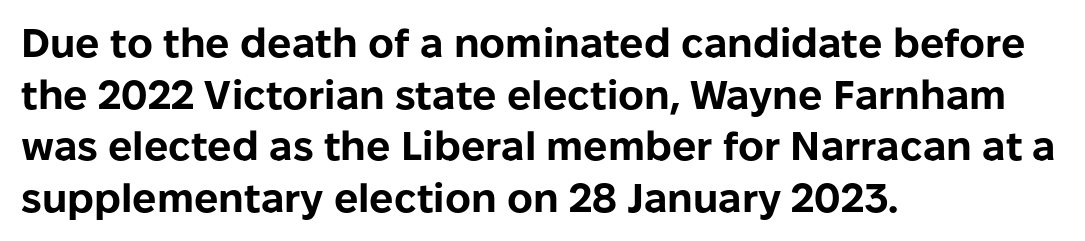
Q: Is the text bold? A: Yes.
Q: Is the text italic (slanted)? A: No, it is upright.
Q: Is the typeface a serif or a sans-serif typeface? A: Sans-serif.
Q: Is the text underlined? A: No.
Q: How is the paragraph aligned? A: Left-aligned.
Q: Is the spacing between letters normal or unusually wide? A: Normal.
Q: Is the spacing between lines tight, normal or loose? A: Normal.
Q: Width (condensed, normal, or wide)? A: Normal.
Q: Stroke contrast? A: Low.
Q: x-height? A: Medium.
Q: Monospaced? A: No.
